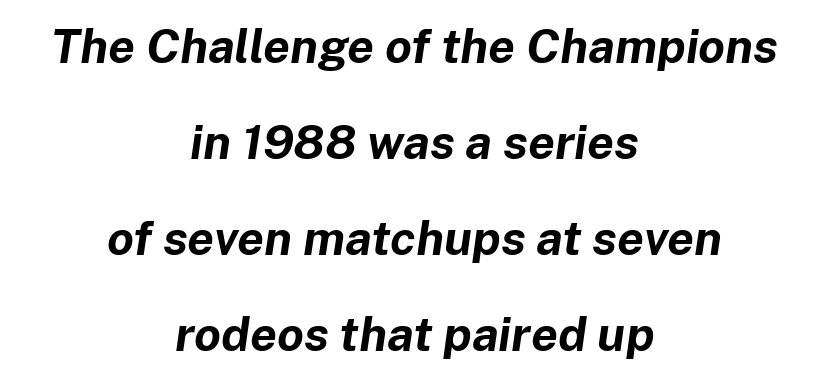
Widely set lines give the paragraph a tall, airy silhouette. This sample has the flowing, uneven cadence of proportional lettering. The glyphs are unaccompanied by any horizontal stroke below them. Between one letter and the next there's only the usual sliver of space. Neither beginnings nor endings align; midpoints do. Notice how the stems are inclined rather than vertical — that's the hallmark of italics.
